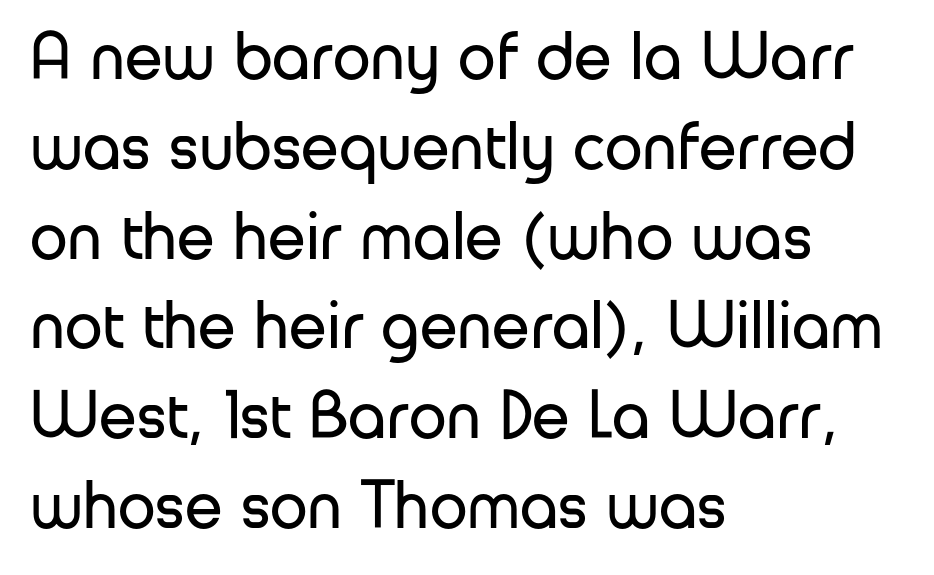
The image shows 68 px regular-weight sans-serif type, upright; set left-aligned, normal line spacing (1.32x), normal letter spacing, not underlined; low stroke contrast and a medium x-height.
